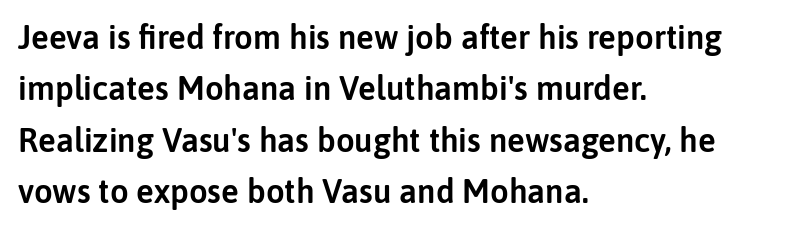
Descenders are the only things crossing below the line. Looks like regular typesetting: each glyph gets only the width it needs. Tracking value appears to be zero — textbook default spacing. A classic flush-left, rag-right setting is used for this passage. Nope, no serifs anywhere on these letters. Posture: vertical.
